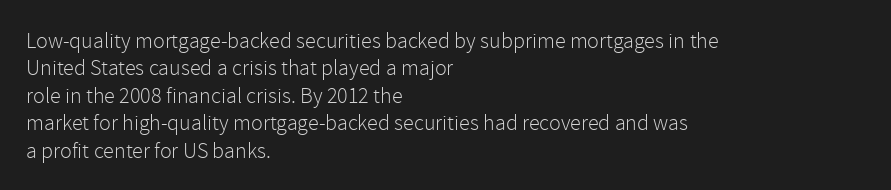
{"italic": "no", "bold": "no", "underline": "no", "align": "left", "line_spacing": "normal", "line_spacing_ratio": 1.25, "letter_spacing": "normal", "letter_spacing_em": 0.0, "glyph_px": 22}
